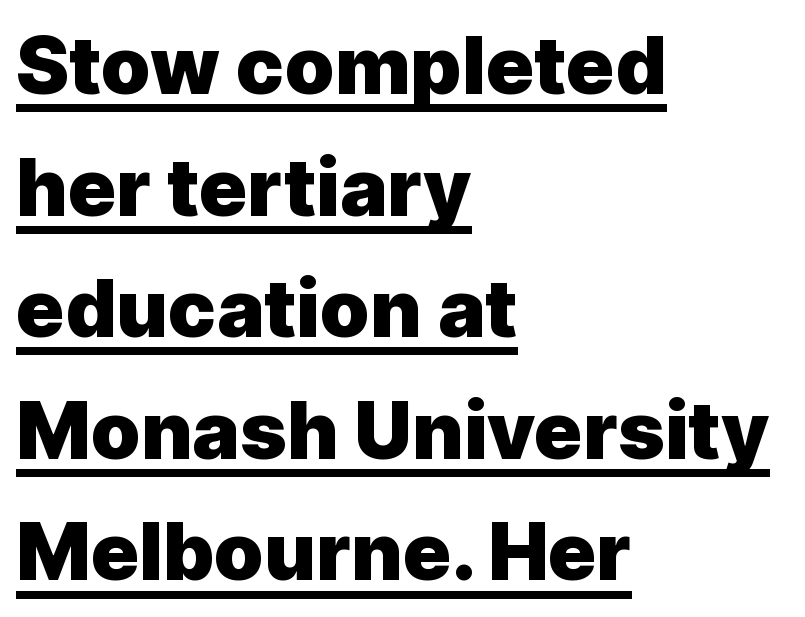
Proportional: the letters do not fall into vertical columns. On the weight axis this lands at bold, roughly 700. The passage is arranged the way most books set body copy — flush left. You can tell from the bare stems that sans-serif type was used.
